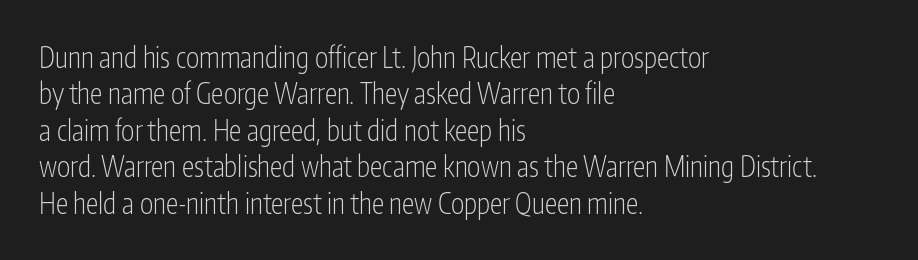
{"serif": "no", "italic": "no", "bold": "no", "weight": "light", "width": "condensed", "stroke_contrast": "low", "x_height": "medium", "monospaced": "no", "underline": "no", "align": "left", "line_spacing": "normal", "line_spacing_ratio": 1.3, "letter_spacing": "normal", "letter_spacing_em": 0.0, "glyph_px": 28}
